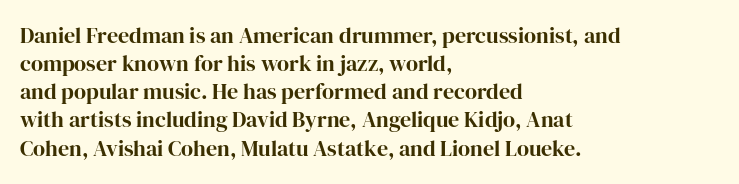
The passage is arranged the way most books set body copy — flush left. No word sits above an underline. Nobody touched the tracking dial on this one. Stroke thickness is high; the sample reads as a true bold.
